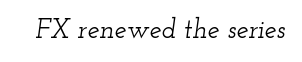
{"italic": "yes", "lean": "right", "slant_degrees": 12, "underline": "no", "letter_spacing": "normal", "letter_spacing_em": 0.0, "glyph_px": 27}
